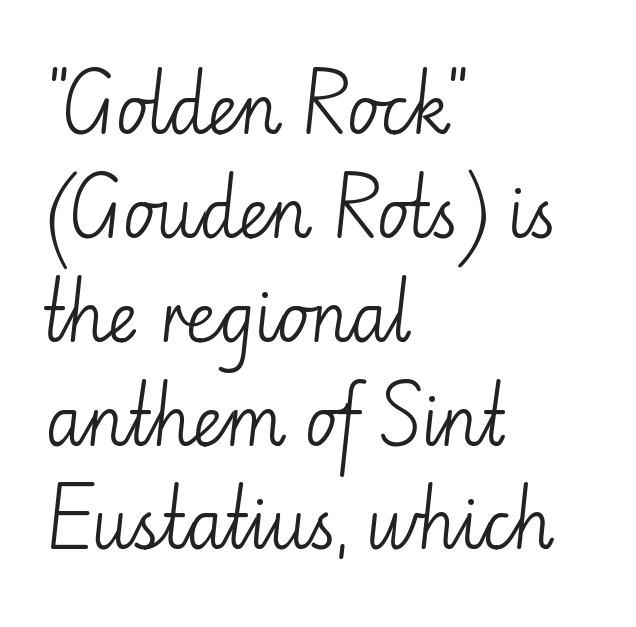
The zone under the glyphs is completely vacant. Letters have the restrained weight of plain body copy at most. These lines are set flush left with a ragged right edge. Nope, no serifs anywhere on these letters.
